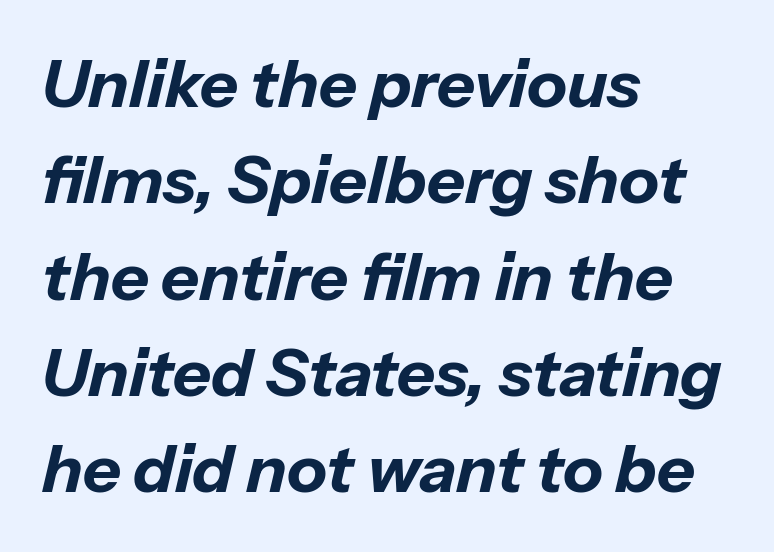
{"italic": "yes", "lean": "right", "slant_degrees": 13, "bold": "yes", "weight": "bold", "width": "normal", "stroke_contrast": "low", "x_height": "medium", "monospaced": "no", "underline": "no", "align": "left", "line_spacing": "normal", "line_spacing_ratio": 1.46, "letter_spacing": "normal", "letter_spacing_em": 0.0, "glyph_px": 66}
